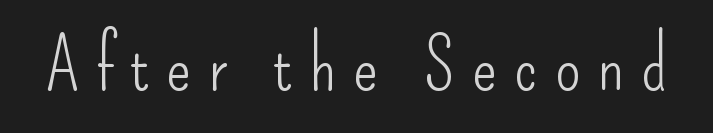
The image shows 73 px light, condensed sans-serif type, upright; set unusually wide letter spacing (+0.23 em), not underlined; low stroke contrast and a small x-height.
